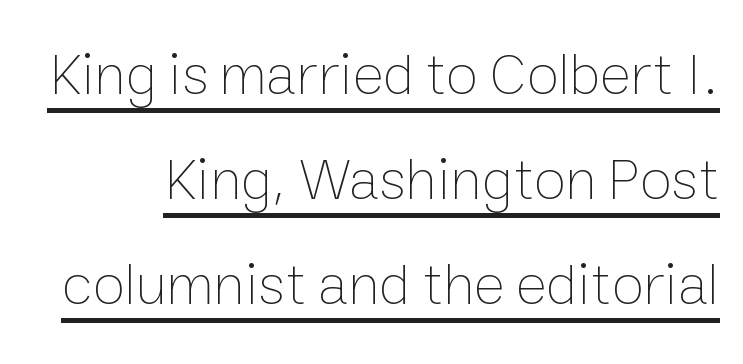
The image shows 59 px thin type, upright; set line spacing 1.78x, normal letter spacing, underlined; low stroke contrast and a medium x-height.
